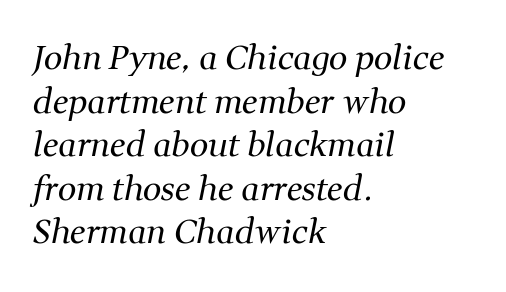
The image shows 33 px regular-weight serif type, italic (leaning right); set left-aligned, normal line spacing (1.32x), normal letter spacing, not underlined; medium stroke contrast and a medium x-height.
